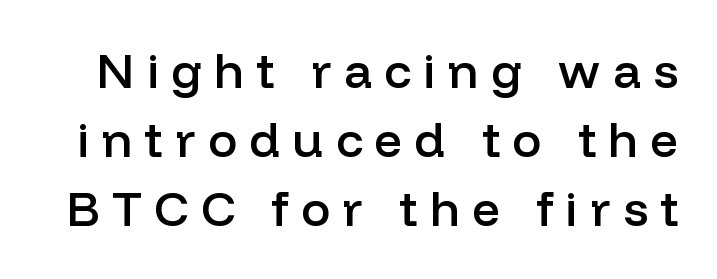
The image shows 49 px semibold sans-serif type, upright; set normal line spacing (1.41x), unusually wide letter spacing (+0.25 em), not underlined; low stroke contrast and a medium x-height.
